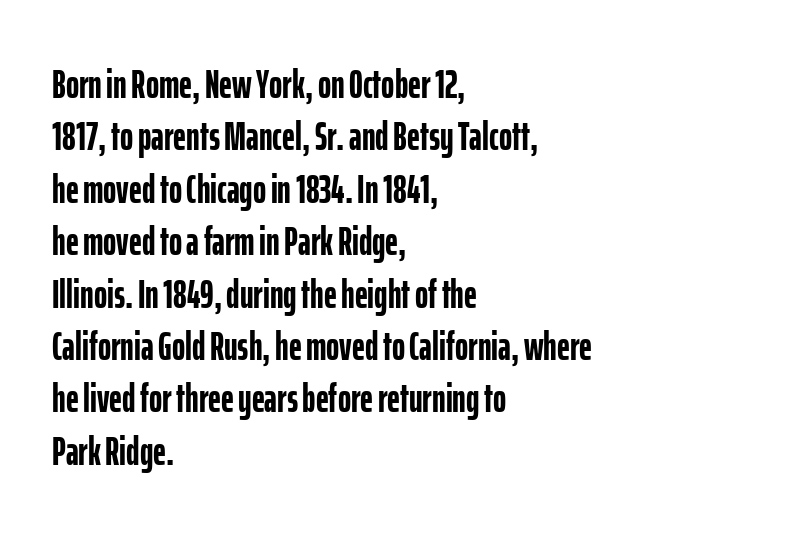
{"serif": "no", "italic": "no", "bold": "yes", "weight": "semibold", "width": "condensed", "stroke_contrast": "low", "x_height": "medium", "monospaced": "no", "underline": "no", "align": "left", "line_spacing": "normal", "line_spacing_ratio": 1.31, "letter_spacing": "normal", "letter_spacing_em": 0.0, "glyph_px": 40}
